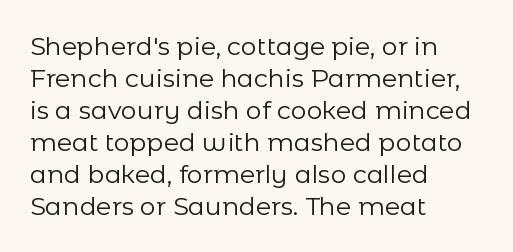
The image shows 25 px text type, upright; set left-aligned, normal line spacing (1.28x), normal letter spacing, not underlined.
